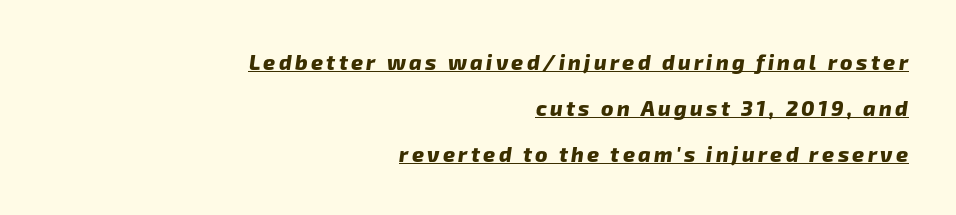
The image shows 21 px bold type; set right-aligned, loose line spacing (2.2x), underlined.
